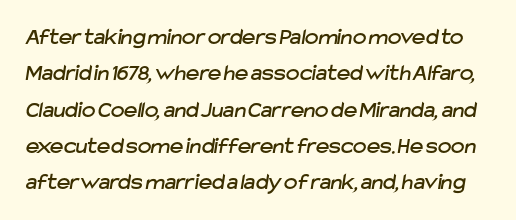
{"underline": "no", "line_spacing": "normal", "line_spacing_ratio": 1.58, "letter_spacing": "normal", "letter_spacing_em": 0.0, "glyph_px": 23}
